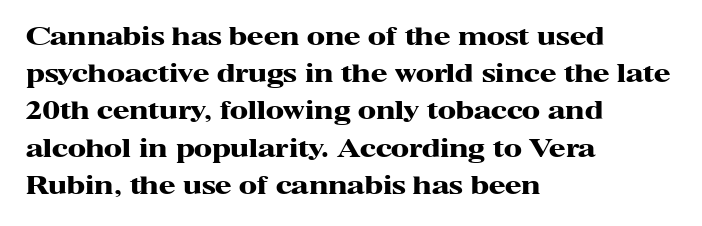
The passage shown has conventional tracking throughout. Underline: absent. The lines in this sample share a left origin and differ only in where they stop. These lines carry a lot of weight — the face is fully bold. Leading: standard. Characters remain perfectly vertical along every line.
